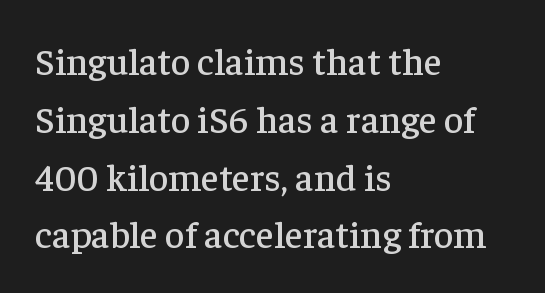
Q: Is the text italic (slanted)? A: No, it is upright.
Q: Is the typeface a serif or a sans-serif typeface? A: Serif.
Q: Is the text underlined? A: No.
Q: How is the paragraph aligned? A: Left-aligned.
Q: Is the spacing between letters normal or unusually wide? A: Normal.
Q: Is the spacing between lines tight, normal or loose? A: Normal.
Q: Width (condensed, normal, or wide)? A: Normal.
Q: Stroke contrast? A: Low.
Q: x-height? A: Medium.
Q: Monospaced? A: No.
